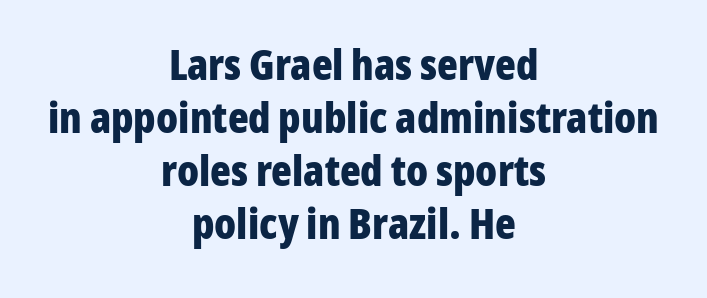
The image shows 43 px bold, condensed sans-serif type, upright; set centered, line spacing 1.23x, normal letter spacing, not underlined; low stroke contrast and a medium x-height.
